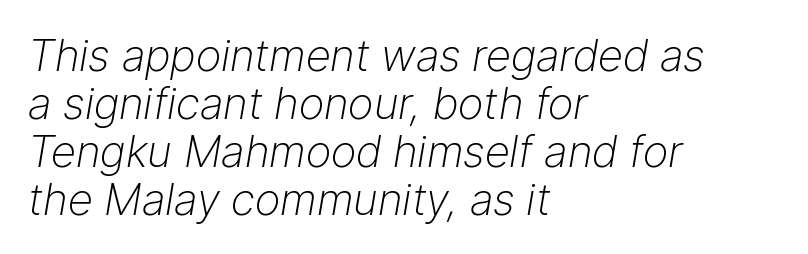
{"italic": "yes", "lean": "right", "slant_degrees": 9, "bold": "no", "weight": "light", "width": "normal", "stroke_contrast": "low", "x_height": "medium", "monospaced": "no", "underline": "no", "align": "left", "line_spacing": "tight", "line_spacing_ratio": 1.09, "letter_spacing": "normal", "letter_spacing_em": 0.0, "glyph_px": 44}
